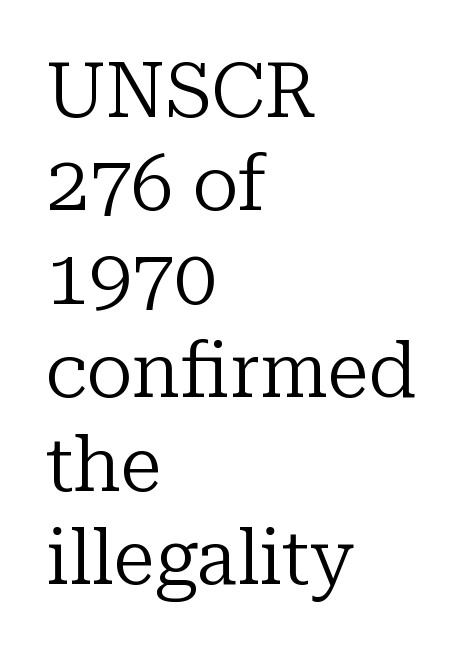
Q: Is the text bold? A: No.
Q: Is the text italic (slanted)? A: No, it is upright.
Q: Is the typeface a serif or a sans-serif typeface? A: Serif.
Q: Is the text underlined? A: No.
Q: How is the paragraph aligned? A: Left-aligned.
Q: Is the spacing between letters normal or unusually wide? A: Normal.
Q: Width (condensed, normal, or wide)? A: Normal.
Q: Stroke contrast? A: Low.
Q: x-height? A: Medium.
Q: Monospaced? A: No.
